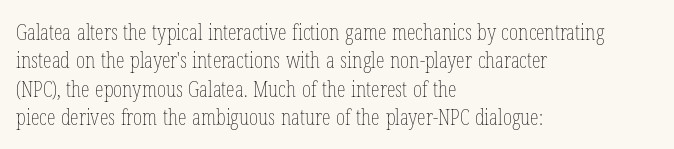
{"italic": "no", "bold": "no", "underline": "no", "align": "left", "line_spacing": "normal", "line_spacing_ratio": 1.29, "letter_spacing": "normal", "letter_spacing_em": 0.0, "glyph_px": 22}
